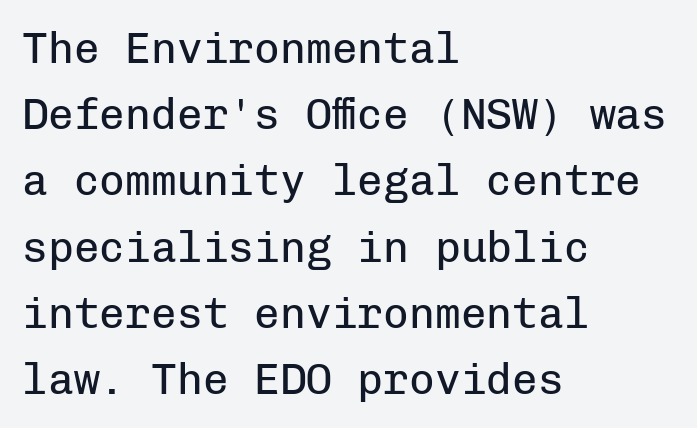
The foot of each line stays bare and open. This is roman type, the default non-slanted kind. The passage shown is typeset with a sans-serif family. Rows of type keep a routine distance in the vertical direction. Caption: standard tracking, unaltered.
